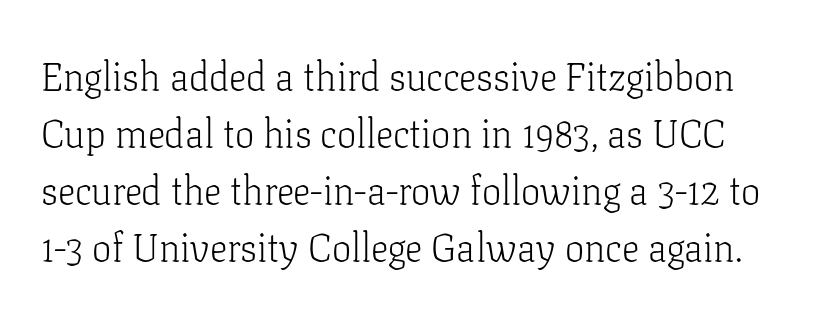
{"serif": "yes", "italic": "no", "bold": "no", "weight": "light", "width": "normal", "stroke_contrast": "low", "x_height": "medium", "monospaced": "no", "underline": "no", "line_spacing": "normal", "line_spacing_ratio": 1.46, "letter_spacing": "normal", "letter_spacing_em": 0.0, "glyph_px": 39}
